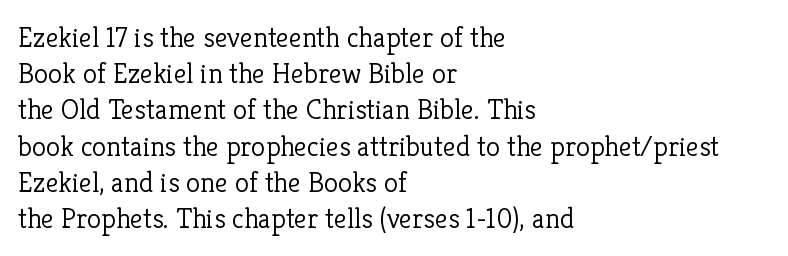
The image shows 29 px light serif type, upright; set left-aligned, normal line spacing (1.25x), normal letter spacing, not underlined; low stroke contrast and a medium x-height.
